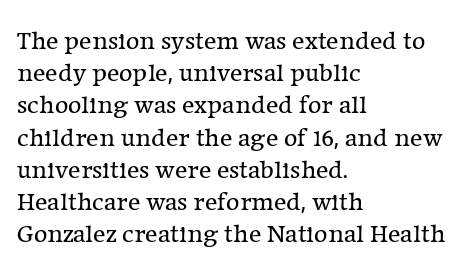
Q: Is the text bold? A: No.
Q: Is the text italic (slanted)? A: No, it is upright.
Q: Is the text underlined? A: No.
Q: How is the paragraph aligned? A: Left-aligned.
Q: Is the spacing between letters normal or unusually wide? A: Normal.
